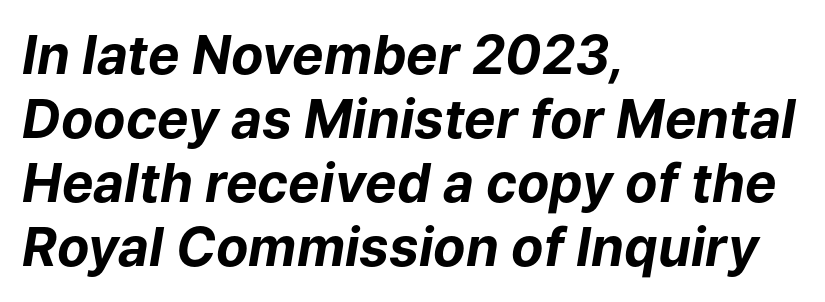
{"italic": "yes", "lean": "right", "slant_degrees": 9, "bold": "yes", "weight": "bold", "width": "normal", "stroke_contrast": "low", "x_height": "medium", "monospaced": "no", "underline": "no", "align": "left", "line_spacing_ratio": 1.21, "letter_spacing": "normal", "letter_spacing_em": 0.0, "glyph_px": 53}
